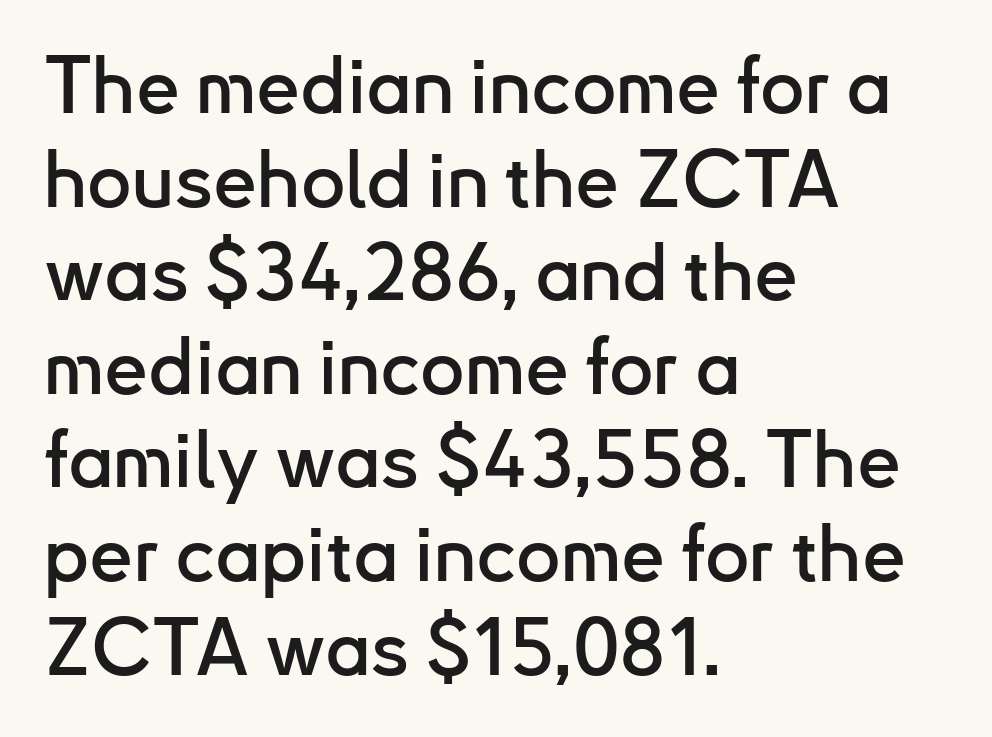
Q: Is the text italic (slanted)? A: No, it is upright.
Q: Is the typeface a serif or a sans-serif typeface? A: Sans-serif.
Q: Is the text underlined? A: No.
Q: How is the paragraph aligned? A: Left-aligned.
Q: Is the spacing between letters normal or unusually wide? A: Normal.
Q: Width (condensed, normal, or wide)? A: Normal.
Q: Stroke contrast? A: Low.
Q: x-height? A: Small.
Q: Monospaced? A: No.
